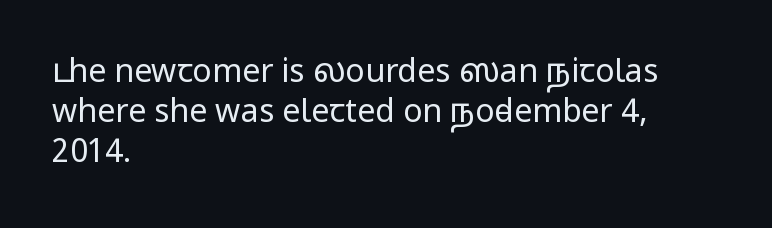
Q: Is the text bold? A: No.
Q: Is the text italic (slanted)? A: No, it is upright.
Q: Is the typeface a serif or a sans-serif typeface? A: Sans-serif.
Q: Is the text underlined? A: No.
Q: How is the paragraph aligned? A: Left-aligned.
Q: Is the spacing between letters normal or unusually wide? A: Normal.
Q: Is the spacing between lines tight, normal or loose? A: Normal.
Q: Width (condensed, normal, or wide)? A: Condensed.
Q: Stroke contrast? A: Low.
Q: x-height? A: Large.
Q: Monospaced? A: No.
